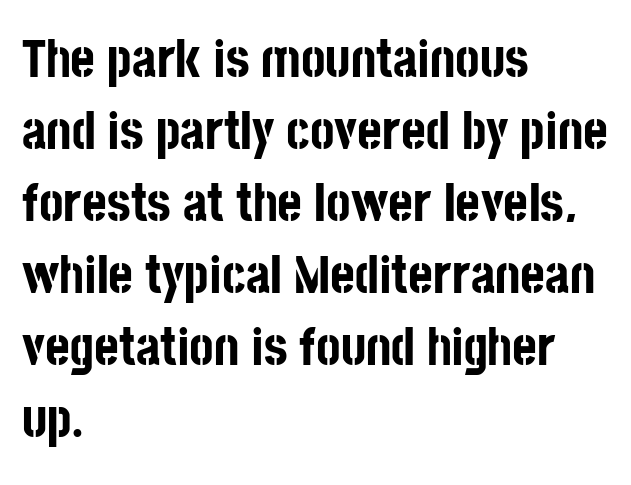
Q: Is the text bold? A: Yes.
Q: Is the text italic (slanted)? A: No, it is upright.
Q: Is the typeface a serif or a sans-serif typeface? A: Sans-serif.
Q: Is the text underlined? A: No.
Q: How is the paragraph aligned? A: Left-aligned.
Q: Is the spacing between letters normal or unusually wide? A: Normal.
Q: Is the spacing between lines tight, normal or loose? A: Normal.
Q: Width (condensed, normal, or wide)? A: Condensed.
Q: Stroke contrast? A: Low.
Q: x-height? A: Large.
Q: Monospaced? A: No.
